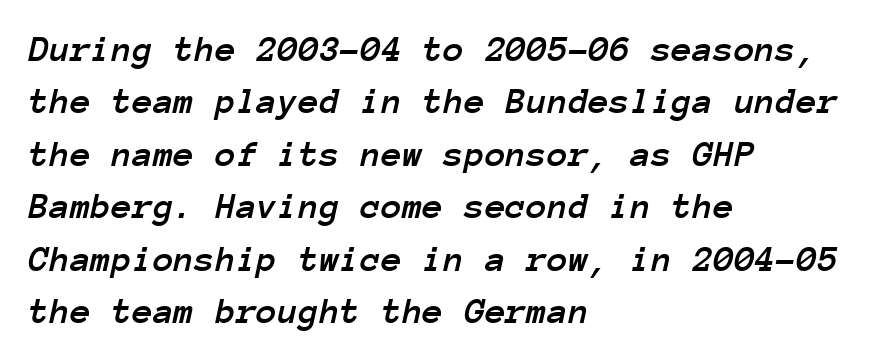
Unmarked baselines from the first word to the last. Baseline-to-baseline distance is the conventional proportion of letter height. The whole block is typeset with a tilt. These lines are rendered in a fixed-pitch font. Look at the tracking — it's just the regular setting, nothing added. Teacher's note: observe the even left margin — that is flush-left alignment.
